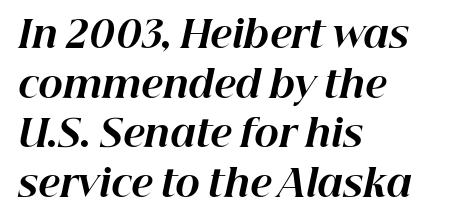
Q: Is the text bold? A: Yes.
Q: Is the text italic (slanted)? A: Yes, it leans right by about 12 degrees.
Q: Is the text underlined? A: No.
Q: How is the paragraph aligned? A: Left-aligned.
Q: Is the spacing between letters normal or unusually wide? A: Normal.
Q: Is the spacing between lines tight, normal or loose? A: Normal.
Q: Width (condensed, normal, or wide)? A: Normal.
Q: Stroke contrast? A: High.
Q: x-height? A: Medium.
Q: Monospaced? A: No.
